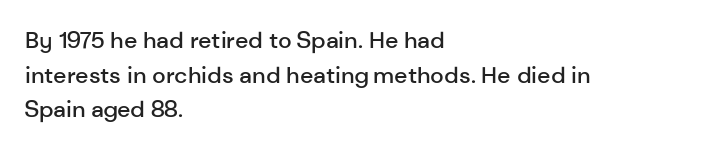
The image shows 23 px text type, upright; set left-aligned, normal line spacing (1.51x), normal letter spacing, not underlined.
